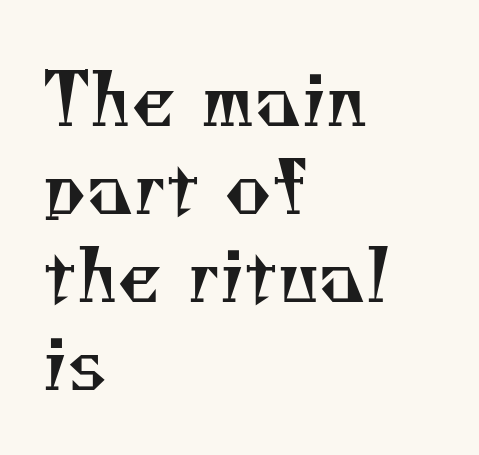
Q: Is the text bold? A: No.
Q: Is the typeface a serif or a sans-serif typeface? A: Serif.
Q: Is the text underlined? A: No.
Q: How is the paragraph aligned? A: Left-aligned.
Q: Is the spacing between letters normal or unusually wide? A: Normal.
Q: Width (condensed, normal, or wide)? A: Normal.
Q: Stroke contrast? A: Medium.
Q: x-height? A: Small.
Q: Monospaced? A: No.
